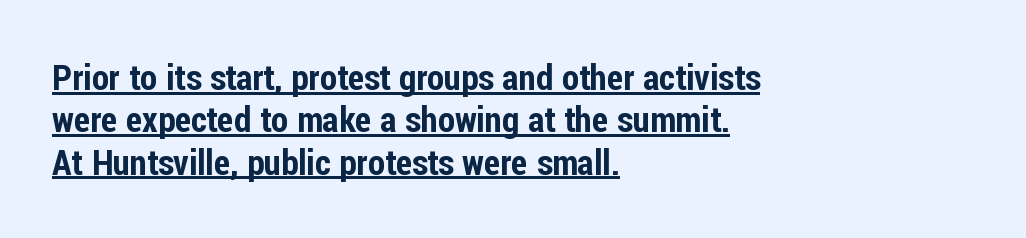
The image shows 35 px condensed sans-serif type, upright; set left-aligned, line spacing 1.21x, normal letter spacing, underlined; low stroke contrast and a medium x-height.
